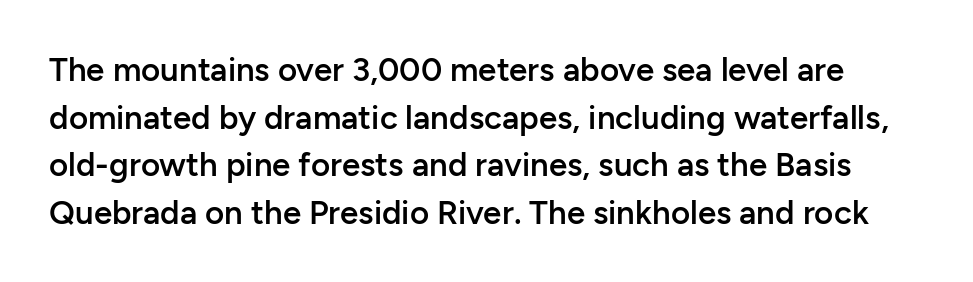
The image shows 33 px semibold sans-serif type, upright; set normal line spacing (1.44x), normal letter spacing, not underlined; low stroke contrast and a medium x-height.
